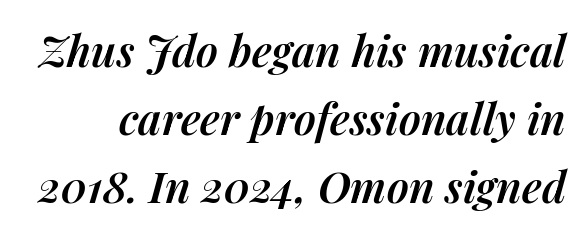
Q: Is the text bold? A: Semi-bold.
Q: Is the text italic (slanted)? A: Yes, it leans right by about 14 degrees.
Q: Is the text underlined? A: No.
Q: Is the spacing between letters normal or unusually wide? A: Normal.
Q: Is the spacing between lines tight, normal or loose? A: Normal.
Q: Width (condensed, normal, or wide)? A: Normal.
Q: Stroke contrast? A: Medium.
Q: x-height? A: Medium.
Q: Monospaced? A: No.
